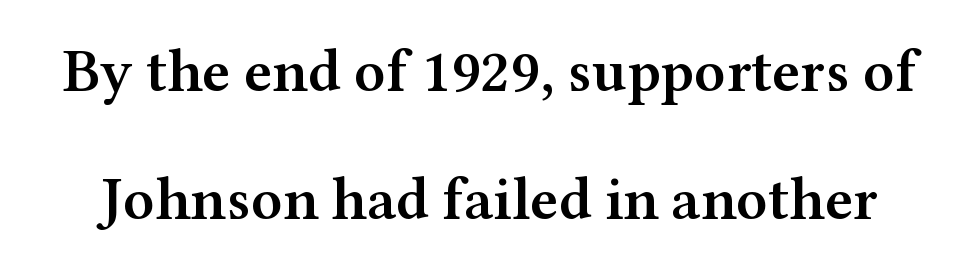
Q: Is the text bold? A: Semi-bold.
Q: Is the text italic (slanted)? A: No, it is upright.
Q: Is the typeface a serif or a sans-serif typeface? A: Serif.
Q: Is the text underlined? A: No.
Q: Is the spacing between letters normal or unusually wide? A: Normal.
Q: Is the spacing between lines tight, normal or loose? A: Loose.
Q: Width (condensed, normal, or wide)? A: Wide.
Q: Stroke contrast? A: Medium.
Q: x-height? A: Medium.
Q: Monospaced? A: No.
